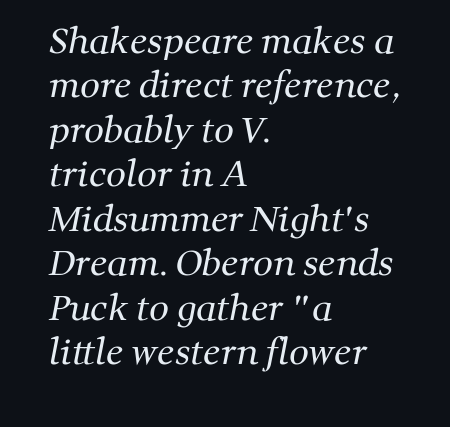
Q: Is the text bold? A: No.
Q: Is the typeface a serif or a sans-serif typeface? A: Serif.
Q: Is the text underlined? A: No.
Q: How is the paragraph aligned? A: Left-aligned.
Q: Is the spacing between letters normal or unusually wide? A: Normal.
Q: Is the spacing between lines tight, normal or loose? A: Normal.
Q: Width (condensed, normal, or wide)? A: Normal.
Q: Stroke contrast? A: Medium.
Q: x-height? A: Medium.
Q: Monospaced? A: No.
